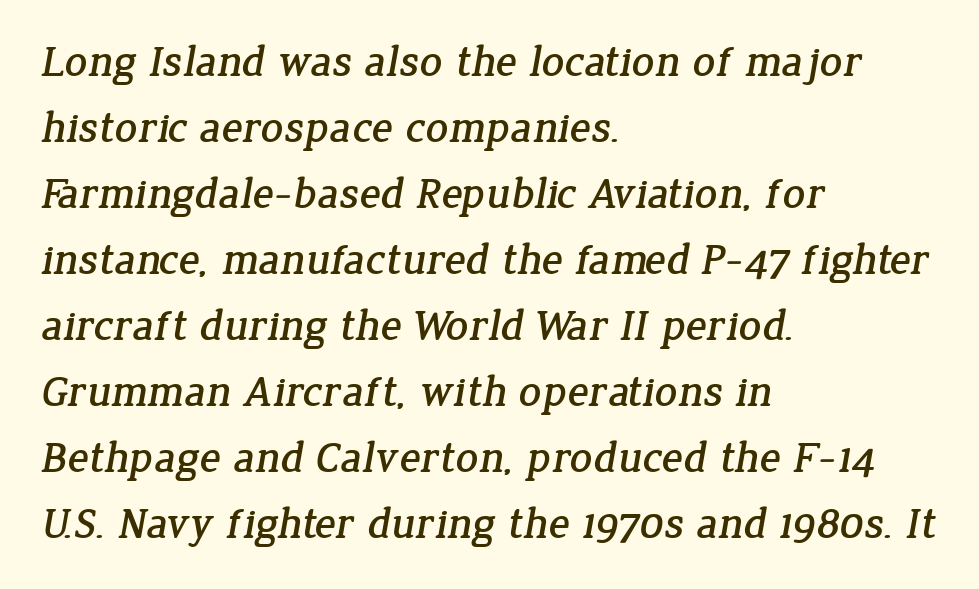
The image shows 44 px serif type; set left-aligned, normal line spacing (1.5x), normal letter spacing, not underlined; low stroke contrast and a medium x-height.
